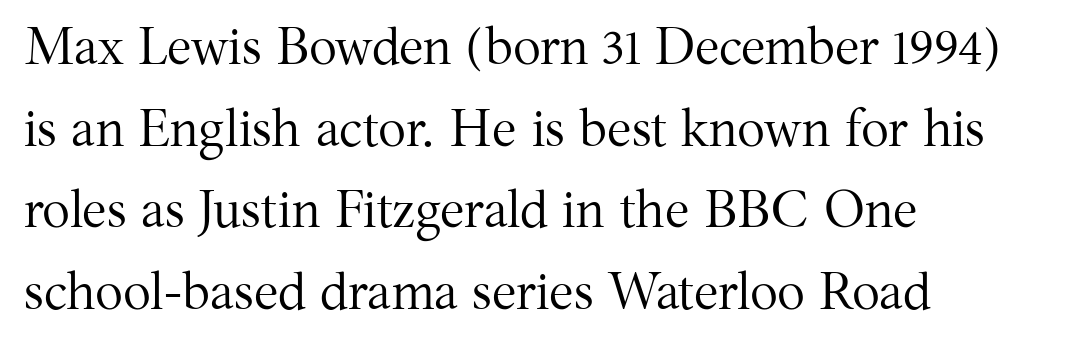
{"serif": "yes", "italic": "no", "bold": "no", "weight": "regular", "width": "normal", "stroke_contrast": "medium", "x_height": "medium", "monospaced": "no", "underline": "no", "align": "left", "line_spacing": "normal", "line_spacing_ratio": 1.57, "letter_spacing": "normal", "letter_spacing_em": 0.0, "glyph_px": 52}
